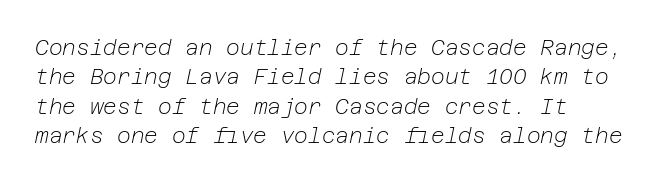
{"italic": "yes", "lean": "right", "slant_degrees": 12, "bold": "no", "underline": "no", "line_spacing": "normal", "line_spacing_ratio": 1.4, "letter_spacing": "normal", "letter_spacing_em": 0.0, "glyph_px": 21}
